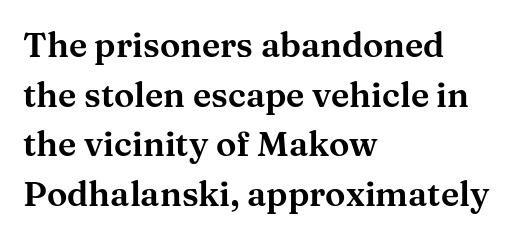
The string is rendered with underlining switched off. Short note: letters normally spaced. The lettering stays uniformly vertical, giving the passage a roman look. Is the block centered? No — it sits flush against the left margin. Is this a fixed-width face? No — the glyphs have proportional, varying widths.
